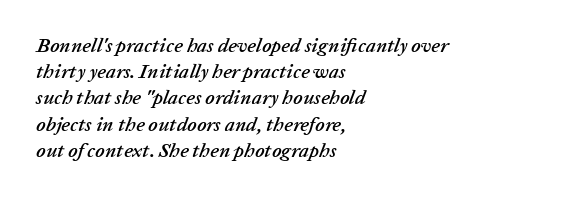
{"italic": "yes", "lean": "right", "slant_degrees": 20, "underline": "no", "align": "left", "line_spacing": "normal", "line_spacing_ratio": 1.31, "letter_spacing": "normal", "letter_spacing_em": 0.0, "glyph_px": 20}
